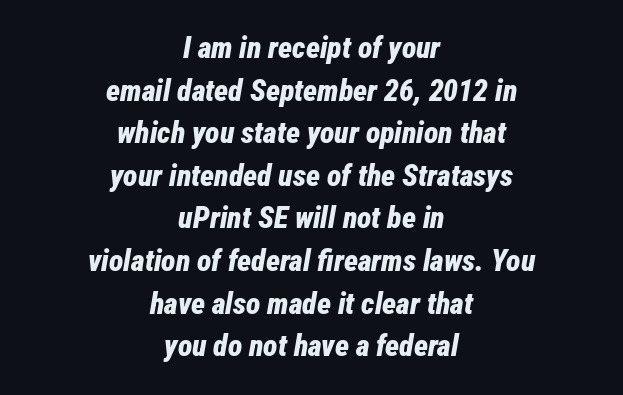
Q: Is the text bold? A: Yes.
Q: Is the text italic (slanted)? A: Yes, it leans right by about 12 degrees.
Q: Is the text underlined? A: No.
Q: How is the paragraph aligned? A: Centered.
Q: Is the spacing between letters normal or unusually wide? A: Normal.
Q: Is the spacing between lines tight, normal or loose? A: Normal.
Q: Width (condensed, normal, or wide)? A: Condensed.
Q: Stroke contrast? A: Low.
Q: x-height? A: Medium.
Q: Monospaced? A: No.
